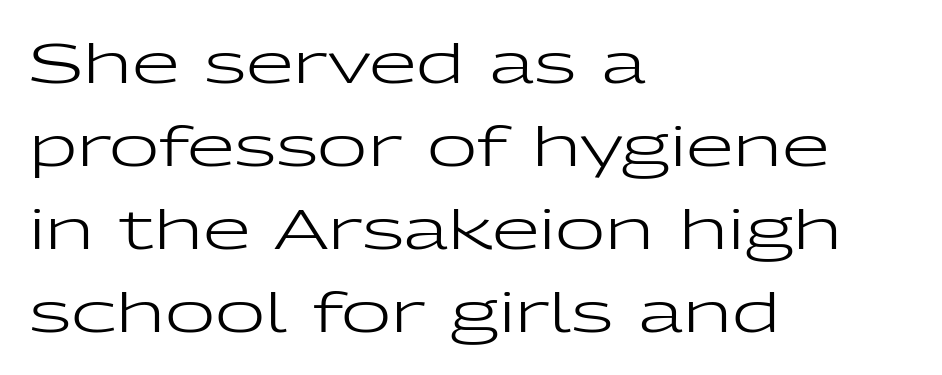
Q: Is the text bold? A: No.
Q: Is the text italic (slanted)? A: No, it is upright.
Q: Is the typeface a serif or a sans-serif typeface? A: Sans-serif.
Q: Is the text underlined? A: No.
Q: How is the paragraph aligned? A: Left-aligned.
Q: Is the spacing between letters normal or unusually wide? A: Normal.
Q: Is the spacing between lines tight, normal or loose? A: Normal.
Q: Width (condensed, normal, or wide)? A: Wide.
Q: Stroke contrast? A: Low.
Q: x-height? A: Medium.
Q: Monospaced? A: No.
